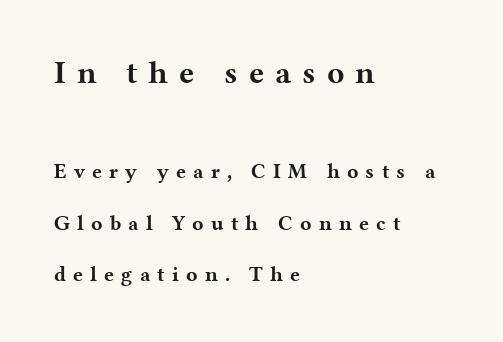
The image shows 32 px bold, wide serif type, upright; set left-aligned, loose line spacing (2.47x), unusually wide letter spacing (+0.34 em), not underlined; the first (top) block is 1.52x larger; medium stroke contrast and a medium x-height.
